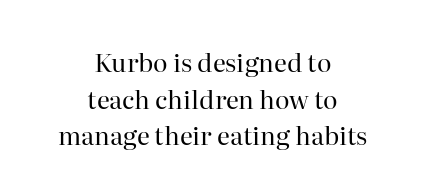
The image shows 25 px text type, upright; set centered, normal line spacing (1.47x), normal letter spacing, not underlined.
